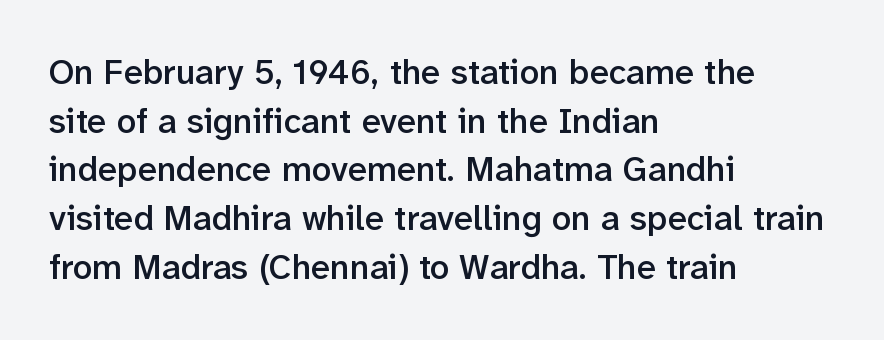
The image shows 35 px semibold sans-serif type, upright; set left-aligned, normal line spacing (1.39x), normal letter spacing, not underlined; low stroke contrast and a medium x-height.
